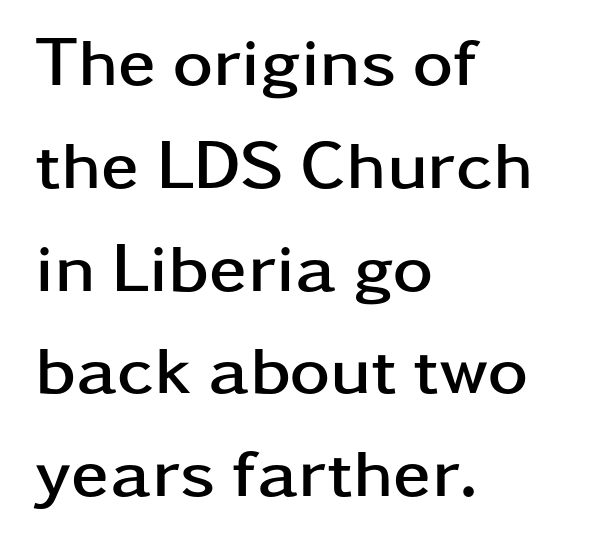
The baseline area is clear. Serif or sans? Sans — the stroke terminals are bare. These words are printed bold, with thick strokes throughout. Letter spacing: default. The specimen reads as upright at a glance.
